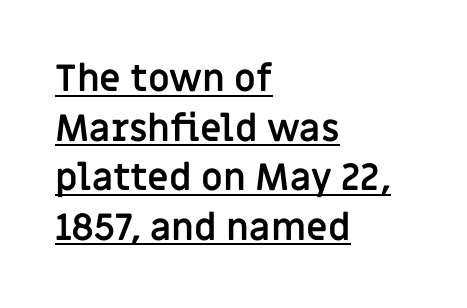
{"serif": "no", "italic": "no", "bold": "yes", "weight": "semibold", "width": "normal", "stroke_contrast": "low", "x_height": "large", "monospaced": "no", "underline": "yes", "align": "left", "line_spacing": "normal", "line_spacing_ratio": 1.34, "letter_spacing": "normal", "letter_spacing_em": 0.0, "glyph_px": 37}
